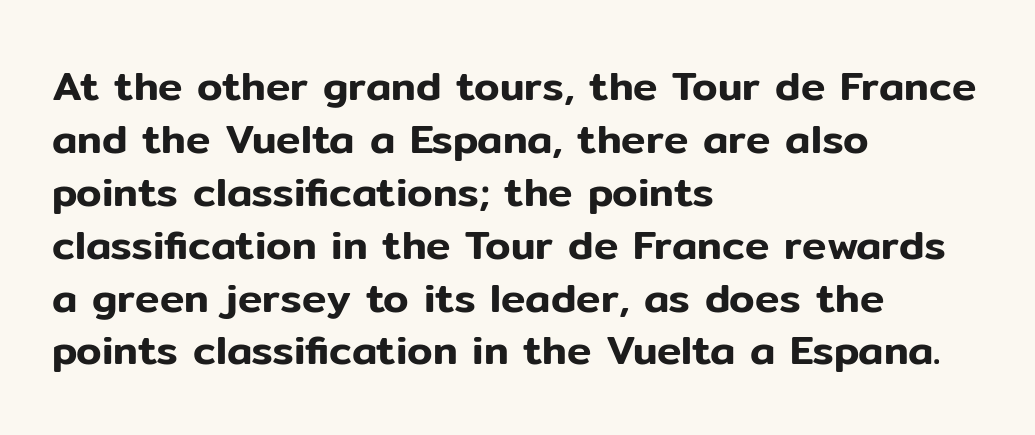
Q: Is the text italic (slanted)? A: No, it is upright.
Q: Is the typeface a serif or a sans-serif typeface? A: Sans-serif.
Q: Is the text underlined? A: No.
Q: How is the paragraph aligned? A: Left-aligned.
Q: Is the spacing between letters normal or unusually wide? A: Normal.
Q: Is the spacing between lines tight, normal or loose? A: Normal.
Q: Width (condensed, normal, or wide)? A: Normal.
Q: Stroke contrast? A: Low.
Q: x-height? A: Medium.
Q: Monospaced? A: No.
